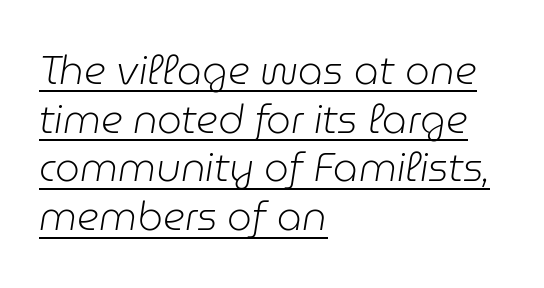
The image shows 39 px light type, italic (leaning right); set left-aligned, normal line spacing (1.25x), normal letter spacing, underlined; low stroke contrast and a medium x-height.
